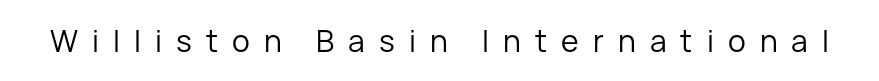
The image shows 30 px regular-weight sans-serif type, upright; set unusually wide letter spacing (+0.47 em), not underlined; low stroke contrast and a medium x-height.
